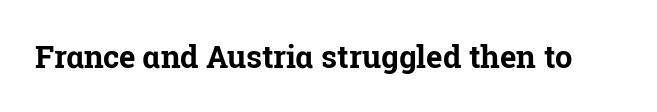
The image shows 31 px bold serif type, upright; set normal letter spacing, not underlined; low stroke contrast and a medium x-height.
